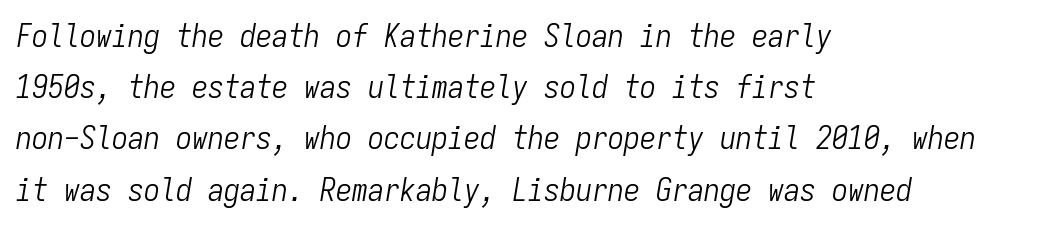
{"italic": "yes", "lean": "right", "slant_degrees": 9, "bold": "no", "weight": "light", "width": "condensed", "stroke_contrast": "low", "x_height": "medium", "monospaced": "yes", "underline": "no", "align": "left", "line_spacing": "normal", "line_spacing_ratio": 1.6, "letter_spacing": "normal", "letter_spacing_em": 0.0, "glyph_px": 32}
